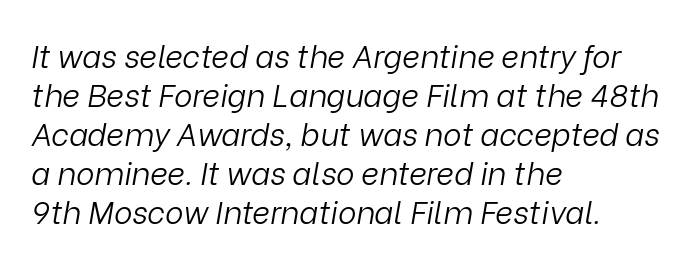
The image shows 31 px light type, italic (leaning right); set left-aligned, normal line spacing (1.26x), normal letter spacing, not underlined; low stroke contrast and a medium x-height.
